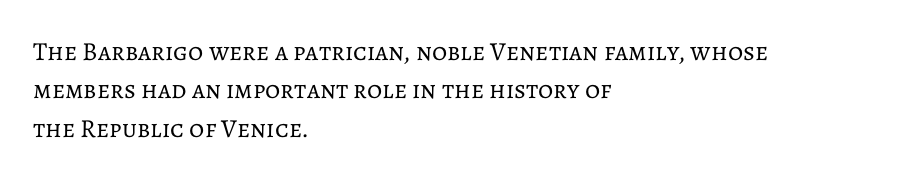
Leftover space on each line is placed entirely after the last word. The font sits on the lighter half of the weight spectrum, regular included. Here the glyphs are tracked normally, forming tight word shapes. Evenly set lines give the paragraph a standard silhouette. The area under the type is left untouched. The letters stand upright; this is a roman face.
